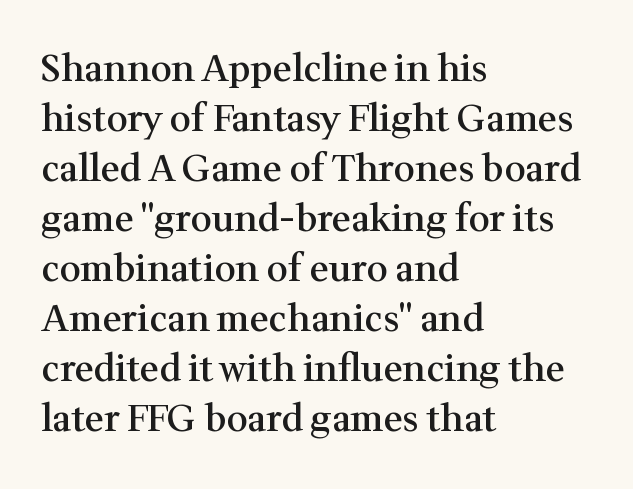
The vertical gap from one line to the next is medium. Every row of glyphs begins at an identical x-position on the left. Each letter keeps its own natural width here, so spacing adapts to shape. Ordinary non-slanted type is in use. The zone under the glyphs is completely vacant.
